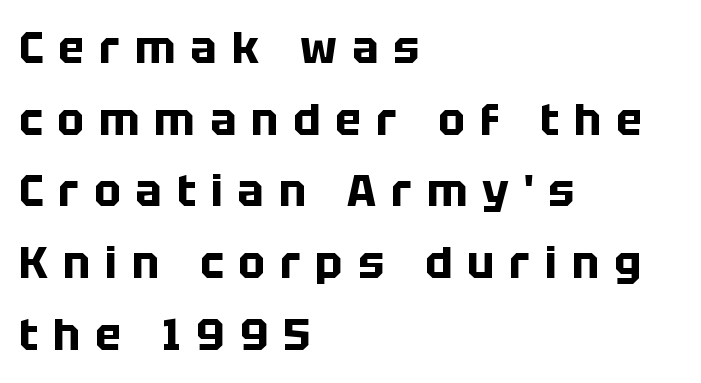
{"serif": "no", "italic": "no", "bold": "yes", "weight": "bold", "width": "normal", "stroke_contrast": "low", "x_height": "large", "monospaced": "no", "underline": "no", "align": "left", "line_spacing": "normal", "line_spacing_ratio": 1.63, "letter_spacing": "wide", "letter_spacing_em": 0.34, "glyph_px": 44}
